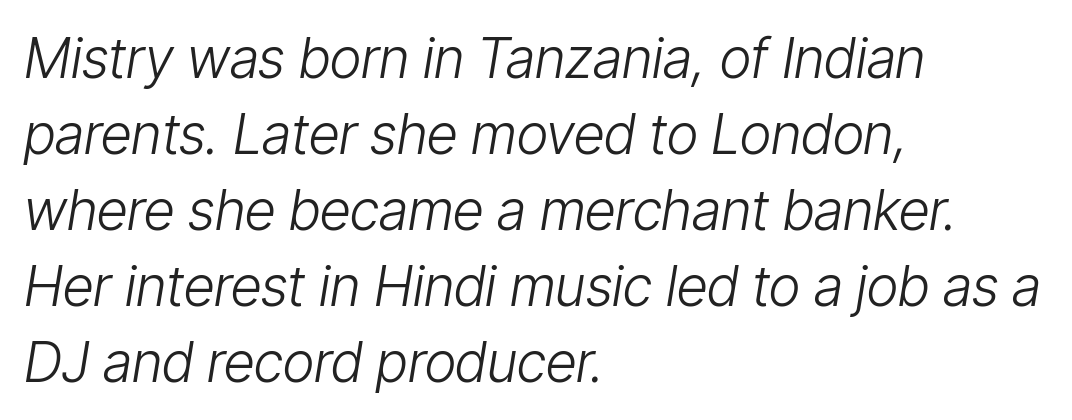
Each row of text sits above clean, open space. Proportional: the letters do not fall into vertical columns. No chunkiness to these letters — they're not bold. The glyphs look as if they've been sheared to an angle. The paragraph has a hard left edge and a soft right edge. Honestly, the letter spacing is just normal — you wouldn't notice it.
